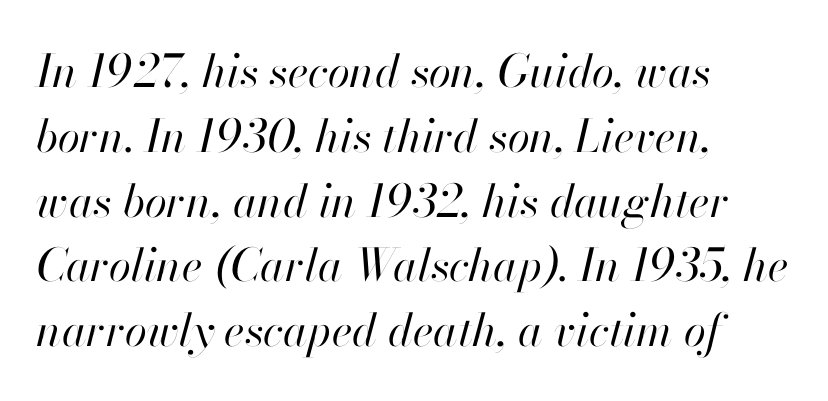
Q: Is the text bold? A: No.
Q: Is the text italic (slanted)? A: Yes, it leans right by about 13 degrees.
Q: Is the text underlined? A: No.
Q: How is the paragraph aligned? A: Left-aligned.
Q: Is the spacing between letters normal or unusually wide? A: Normal.
Q: Is the spacing between lines tight, normal or loose? A: Normal.
Q: Width (condensed, normal, or wide)? A: Normal.
Q: Stroke contrast? A: High.
Q: x-height? A: Small.
Q: Monospaced? A: No.
